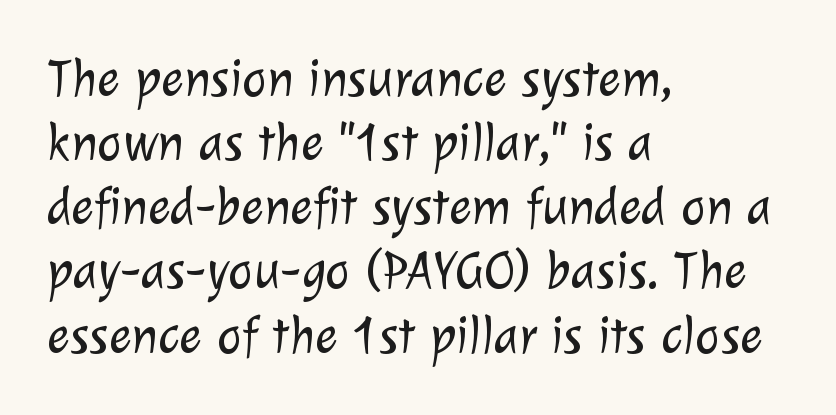
{"serif": "no", "bold": "no", "weight": "light", "width": "normal", "stroke_contrast": "low", "x_height": "medium", "monospaced": "no", "underline": "no", "align": "left", "line_spacing_ratio": 1.21, "letter_spacing": "normal", "letter_spacing_em": 0.0, "glyph_px": 53}
